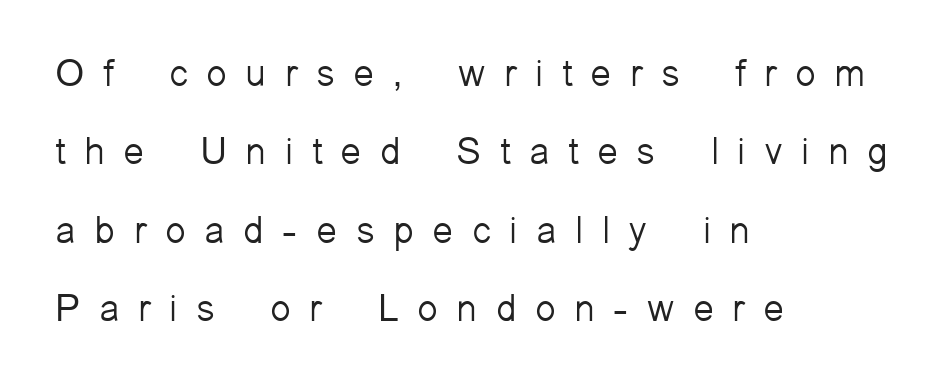
{"serif": "no", "italic": "no", "bold": "no", "weight": "light", "width": "normal", "stroke_contrast": "low", "x_height": "medium", "monospaced": "no", "underline": "no", "align": "left", "line_spacing": "loose", "line_spacing_ratio": 2.06, "letter_spacing": "wide", "letter_spacing_em": 0.48, "glyph_px": 38}
